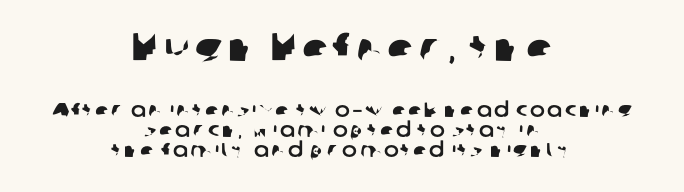
The paragraph shown floats in the horizontal middle. Varying glyph widths throughout — classic text-font behaviour. This rendering employs a face without finishing strokes, i.e., a sans-serif. The designer gave the opening block more size than the closing block. The passage shown stacks its lines with hardly any gap. Type without underlining.
